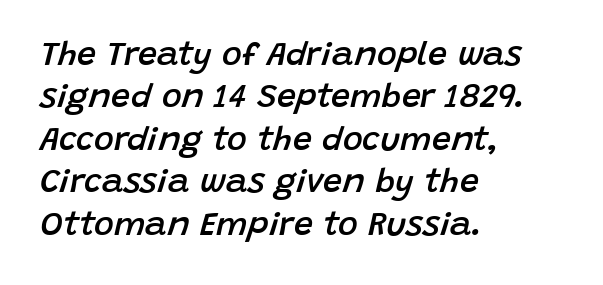
Q: Is the text bold? A: Semi-bold.
Q: Is the text italic (slanted)? A: Yes, it leans right by about 15 degrees.
Q: Is the text underlined? A: No.
Q: How is the paragraph aligned? A: Left-aligned.
Q: Is the spacing between letters normal or unusually wide? A: Normal.
Q: Is the spacing between lines tight, normal or loose? A: Normal.
Q: Width (condensed, normal, or wide)? A: Normal.
Q: Stroke contrast? A: Low.
Q: x-height? A: Large.
Q: Monospaced? A: No.
